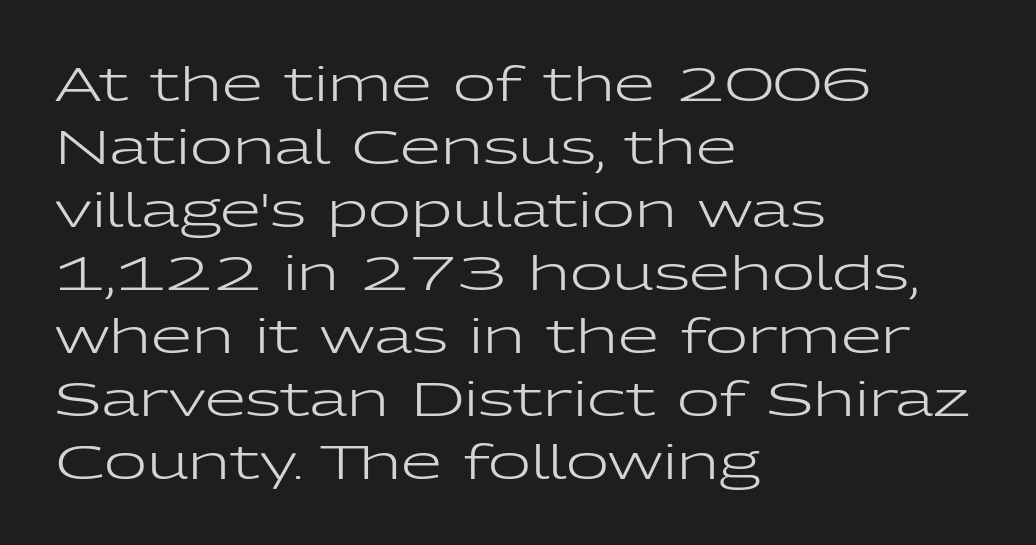
The image shows 47 px regular-weight, wide sans-serif type, upright; set left-aligned, normal line spacing (1.34x), normal letter spacing, not underlined; low stroke contrast and a medium x-height.
